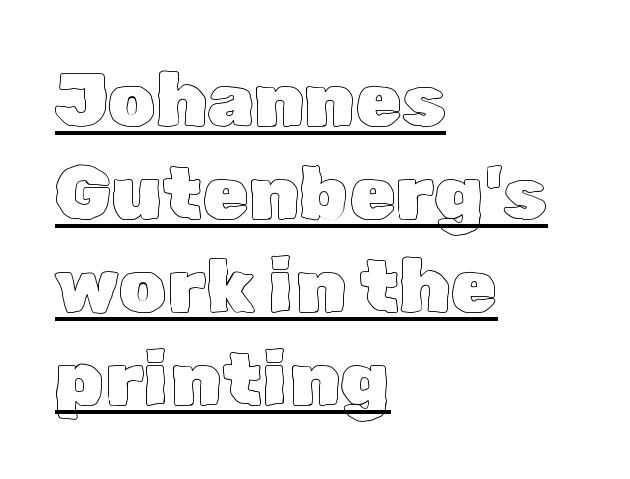
The image shows 75 px text type, upright; set left-aligned, line spacing 1.24x, normal letter spacing, underlined; a medium x-height.
